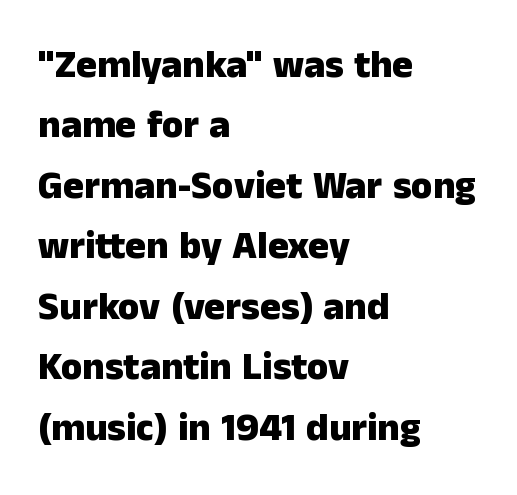
{"serif": "no", "italic": "no", "bold": "yes", "weight": "heavy", "width": "normal", "stroke_contrast": "low", "x_height": "medium", "monospaced": "no", "underline": "no", "align": "left", "line_spacing": "normal", "line_spacing_ratio": 1.55, "letter_spacing": "normal", "letter_spacing_em": 0.0, "glyph_px": 39}
